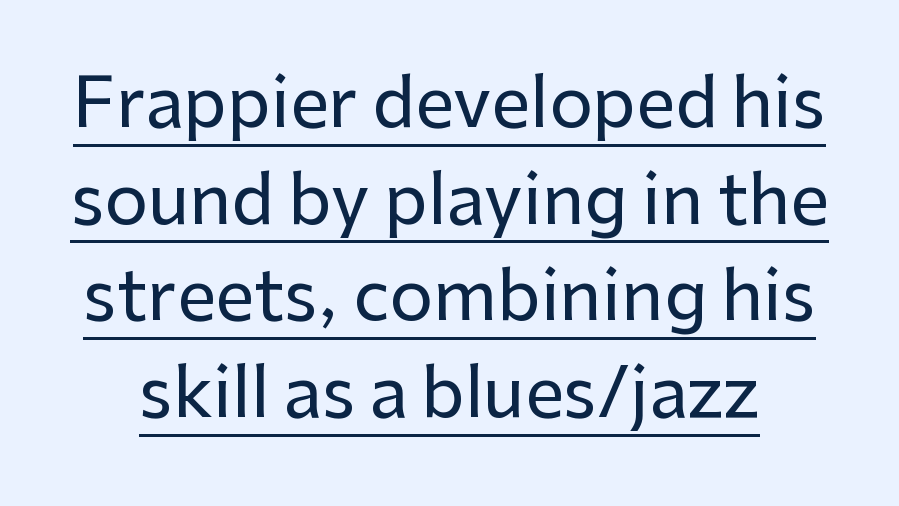
Ascenders rise straight up at ninety degrees. These lines are rendered in a variable-pitch font. Compared with typical body copy, the letter spacing here is the same. The face used here is a sans, in the tradition of grotesques and geometrics. Compared with undecorated copy, this sample adds a rule below the words.
